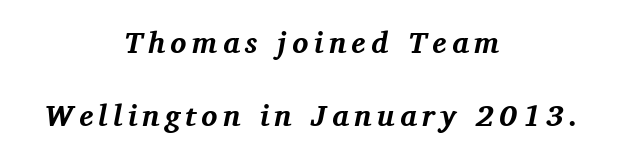
The image shows 30 px bold serif type, italic (leaning right); set centered, loose line spacing (2.42x), not underlined; medium stroke contrast and a medium x-height.
